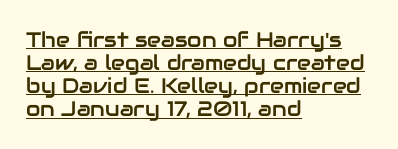
{"italic": "no", "underline": "yes", "align": "left", "line_spacing": "tight", "line_spacing_ratio": 1.1, "letter_spacing": "normal", "letter_spacing_em": 0.0, "glyph_px": 21}
